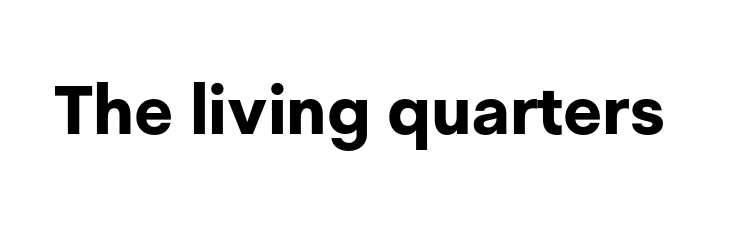
The letters advance in unequal steps, a hallmark of proportional type. Check under the words: just untouched page. Here the glyphs are tracked normally, forming tight word shapes. Pretty heavy lettering here — definitely bold. When letters stand straight like this, we call the style roman or upright. Font category for this specimen: sans-serif.
